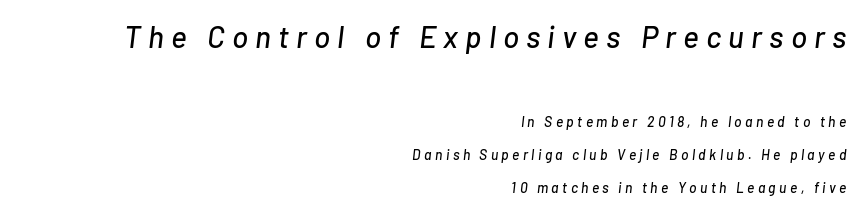
The image shows 30 px text type, italic (leaning right); set right-aligned, loose line spacing (2.36x), unusually wide letter spacing (+0.24 em), not underlined; the first (top) block is 2.14x larger; low stroke contrast and a medium x-height.
